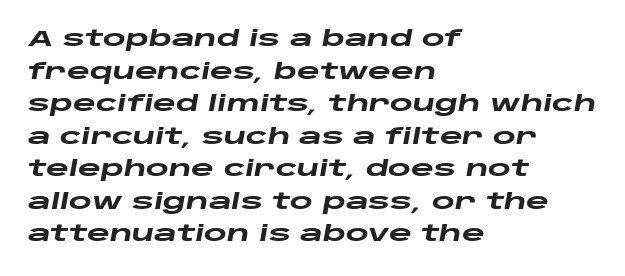
Honestly, there is no underline to notice here at all. The letters sit at their default tracking, neither squeezed nor spread. Short and long lines alike share a common starting point at left. Reading down the column, the eye jumps a familiar distance to each next line. Heft: maximum for text — a bold. When letters slant like this, we call the style italic.
